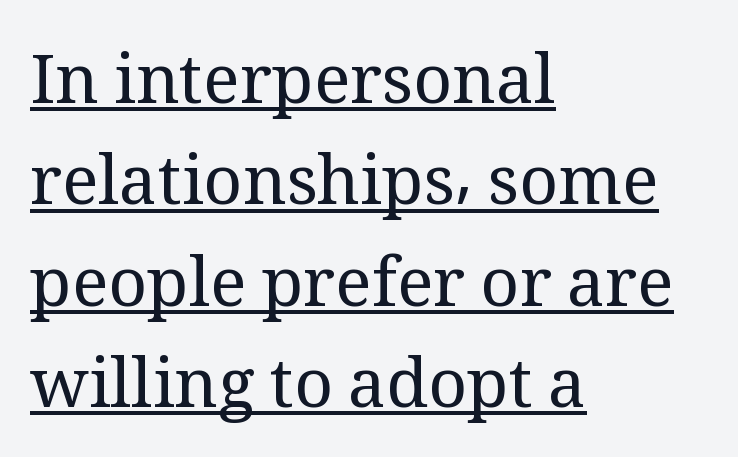
All the whitespace from short lines collects on the right. Designer's note — italics off, roman on. Small tapered or slab feet sit at the stroke ends, so this counts as serif. This rendering features underlined lettering. The typeface has the unassuming heft of standard copy or less. This block has exactly the height ordinary leading produces.
